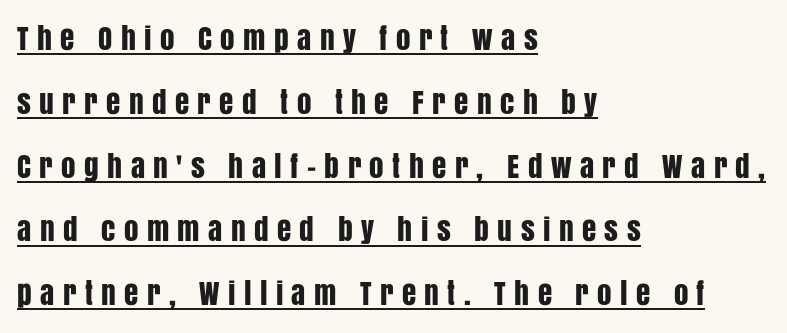
Q: Is the text italic (slanted)? A: No, it is upright.
Q: Is the typeface a serif or a sans-serif typeface? A: Sans-serif.
Q: Is the text underlined? A: Yes.
Q: How is the paragraph aligned? A: Left-aligned.
Q: Is the spacing between letters normal or unusually wide? A: Unusually wide.
Q: Is the spacing between lines tight, normal or loose? A: Loose.
Q: Width (condensed, normal, or wide)? A: Condensed.
Q: Stroke contrast? A: Low.
Q: x-height? A: Large.
Q: Monospaced? A: No.
